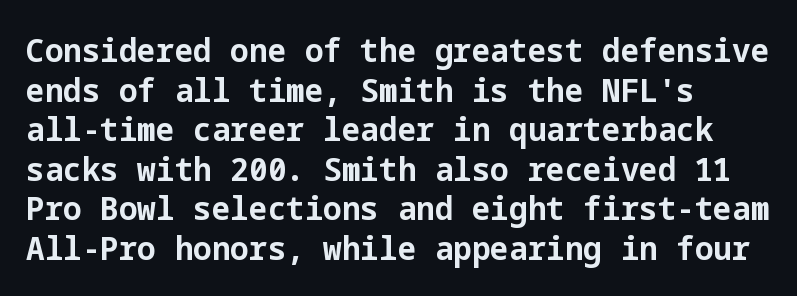
The image shows 33 px bold sans-serif type, upright; set left-aligned, line spacing 1.2x, normal letter spacing, not underlined; low stroke contrast and a medium x-height.
